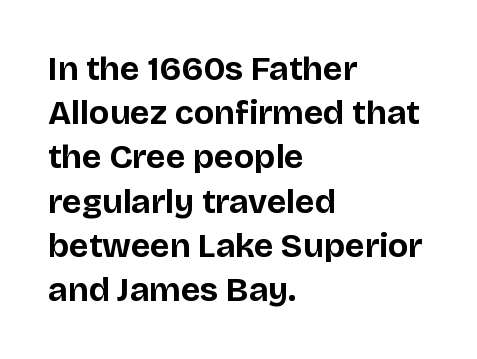
Q: Is the text bold? A: Yes.
Q: Is the text italic (slanted)? A: No, it is upright.
Q: Is the typeface a serif or a sans-serif typeface? A: Sans-serif.
Q: Is the text underlined? A: No.
Q: How is the paragraph aligned? A: Left-aligned.
Q: Is the spacing between letters normal or unusually wide? A: Normal.
Q: Is the spacing between lines tight, normal or loose? A: Normal.
Q: Width (condensed, normal, or wide)? A: Normal.
Q: Stroke contrast? A: Low.
Q: x-height? A: Large.
Q: Monospaced? A: No.
